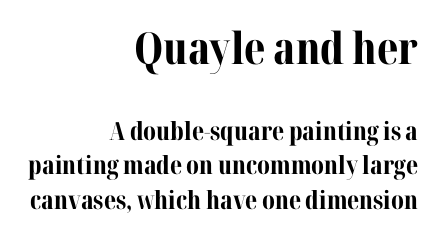
The image shows 44 px bold serif type, upright; set right-aligned, normal line spacing (1.38x), normal letter spacing, not underlined; the first (top) block is 1.76x larger; medium stroke contrast and a medium x-height.
